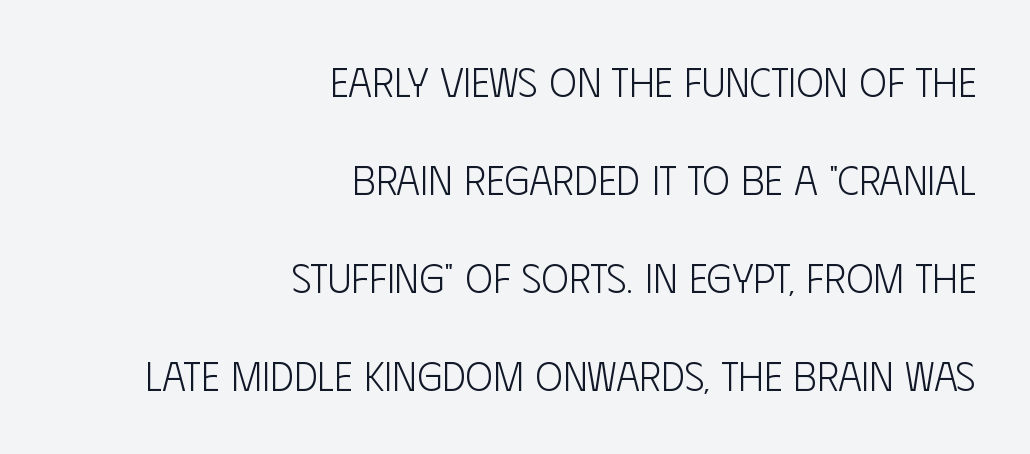
The image shows 41 px light, condensed sans-serif type, upright; set right-aligned, loose line spacing (2.39x), normal letter spacing, not underlined; low stroke contrast and a large x-height.
